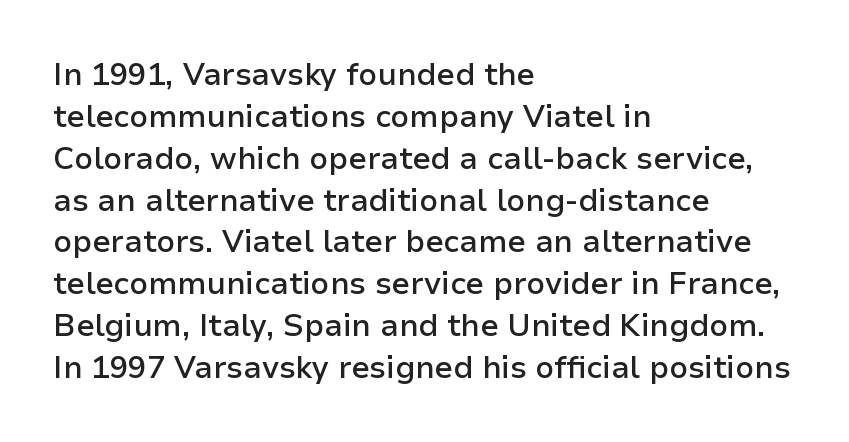
Ordinary non-slanted type is in use. Notice the strokes are somewhat thickened but not fully heavy: this is a semibold. A bare baseline throughout the passage. Is there much room between lines? A standard amount, neither cramped nor airy. Letterform terminals end flat and unadorned throughout the passage. These lines are set flush left with a ragged right edge.
